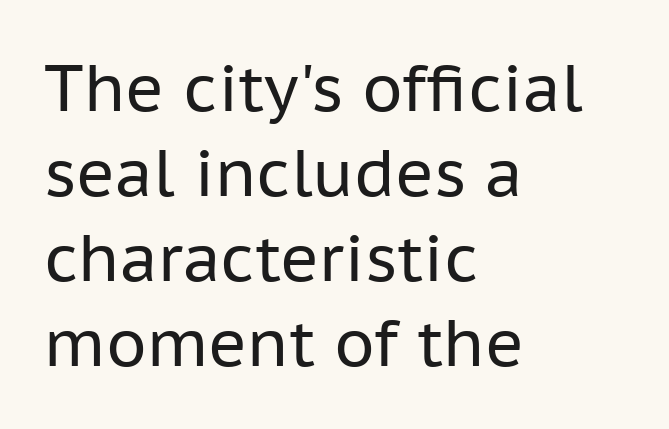
Q: Is the text bold? A: No.
Q: Is the text italic (slanted)? A: No, it is upright.
Q: Is the typeface a serif or a sans-serif typeface? A: Sans-serif.
Q: Is the text underlined? A: No.
Q: How is the paragraph aligned? A: Left-aligned.
Q: Is the spacing between letters normal or unusually wide? A: Normal.
Q: Is the spacing between lines tight, normal or loose? A: Normal.
Q: Width (condensed, normal, or wide)? A: Normal.
Q: Stroke contrast? A: Low.
Q: x-height? A: Medium.
Q: Monospaced? A: No.
